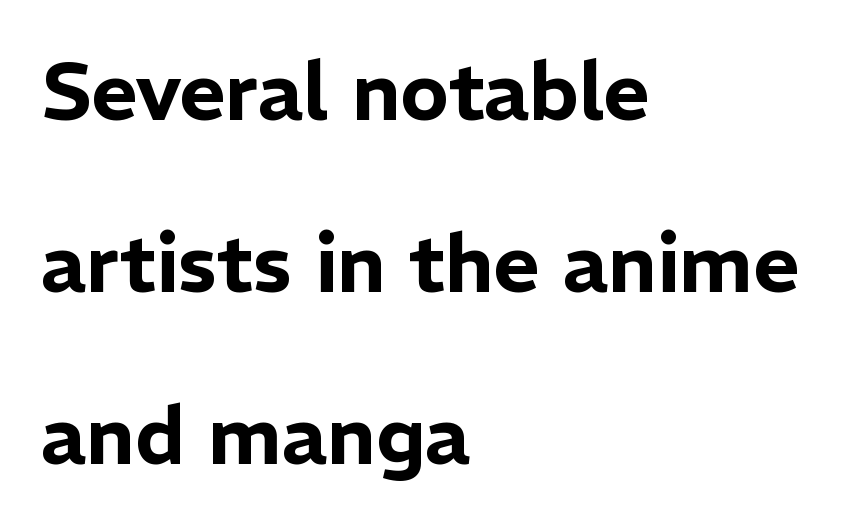
Q: Is the text italic (slanted)? A: No, it is upright.
Q: Is the typeface a serif or a sans-serif typeface? A: Sans-serif.
Q: Is the text underlined? A: No.
Q: How is the paragraph aligned? A: Left-aligned.
Q: Is the spacing between letters normal or unusually wide? A: Normal.
Q: Is the spacing between lines tight, normal or loose? A: Loose.
Q: Width (condensed, normal, or wide)? A: Normal.
Q: Stroke contrast? A: Low.
Q: x-height? A: Medium.
Q: Monospaced? A: No.
